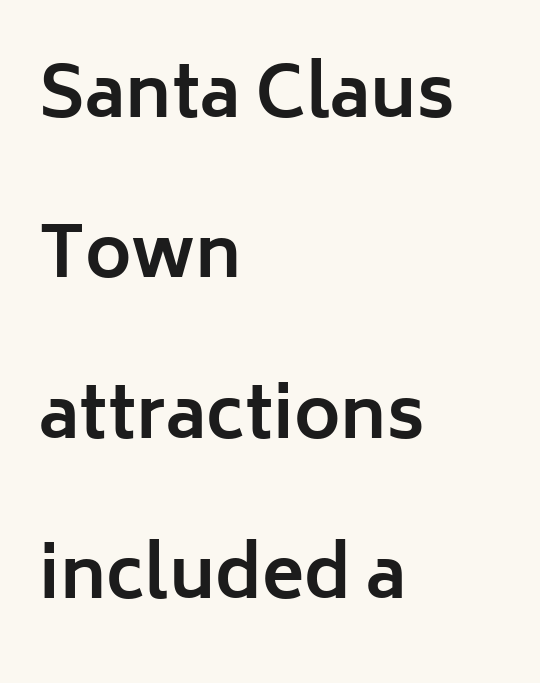
There is no visible air inserted between adjacent glyphs. Font category for this specimen: sans-serif. The lines are spread far apart with generous leading. Every row of glyphs begins at an identical x-position on the left.
